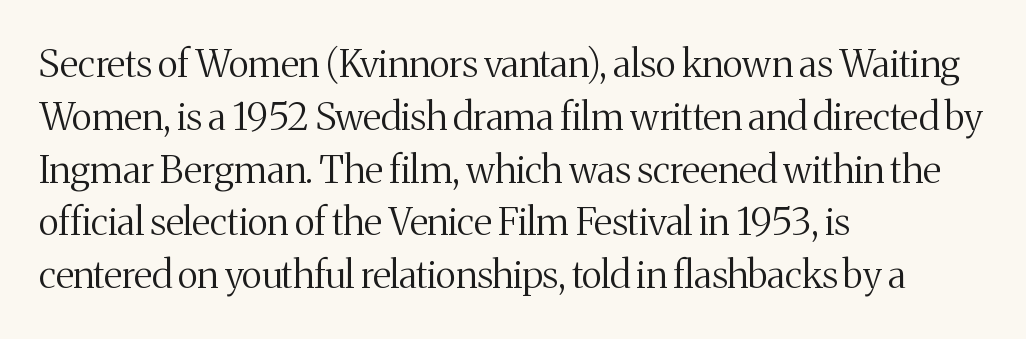
The compositor pushed each line to the left boundary. Type style note: has serifs. Short note: letters normally spaced. The rendering uses natural spacing where letterforms have individual widths. The letters stand straight up with perfectly vertical stems. These lines sit exactly where default settings would place them.
